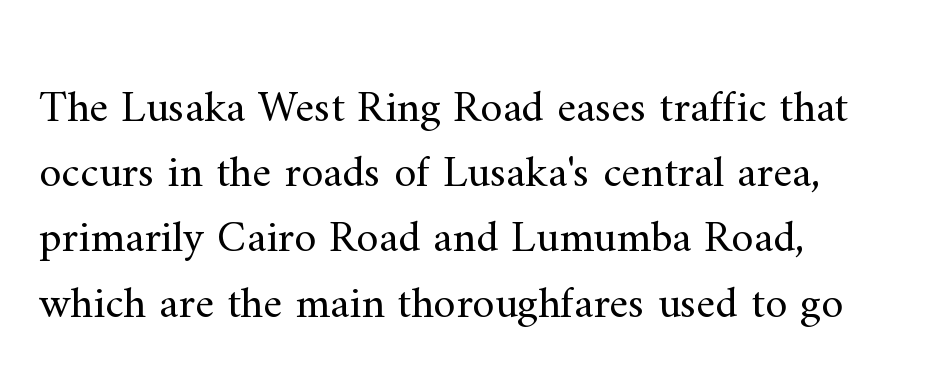
Q: Is the text bold? A: No.
Q: Is the text italic (slanted)? A: No, it is upright.
Q: Is the typeface a serif or a sans-serif typeface? A: Serif.
Q: Is the text underlined? A: No.
Q: How is the paragraph aligned? A: Left-aligned.
Q: Is the spacing between letters normal or unusually wide? A: Normal.
Q: Is the spacing between lines tight, normal or loose? A: Normal.
Q: Width (condensed, normal, or wide)? A: Normal.
Q: Stroke contrast? A: Medium.
Q: x-height? A: Small.
Q: Monospaced? A: No.
